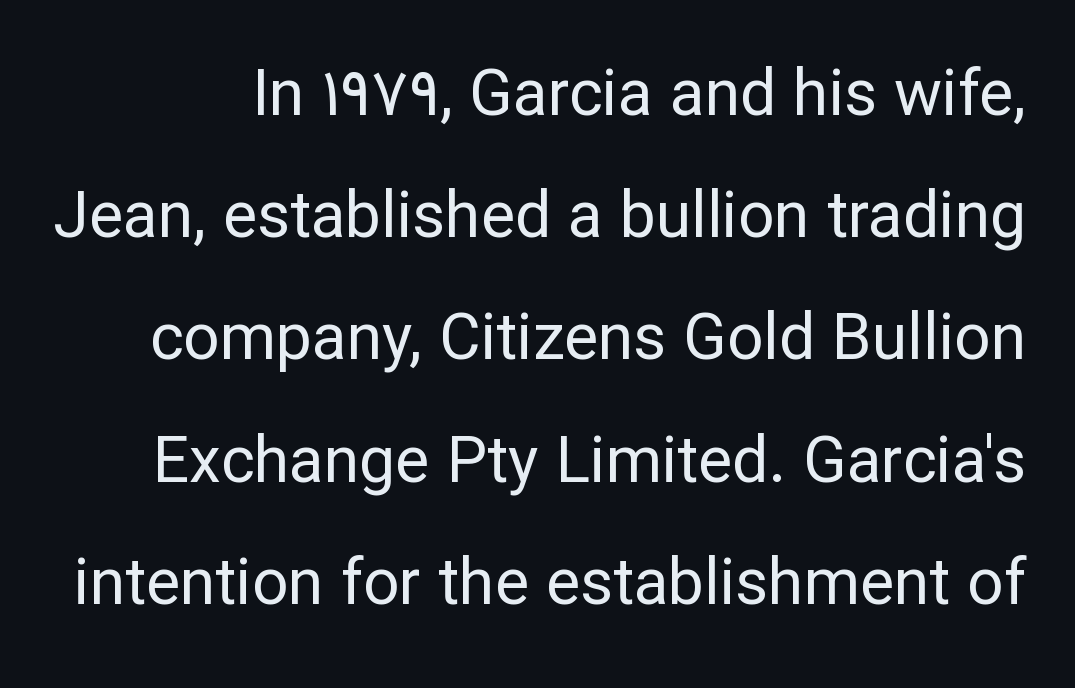
The image shows 64 px regular-weight sans-serif type, upright; set loose line spacing (1.91x), normal letter spacing, not underlined; low stroke contrast and a medium x-height.
